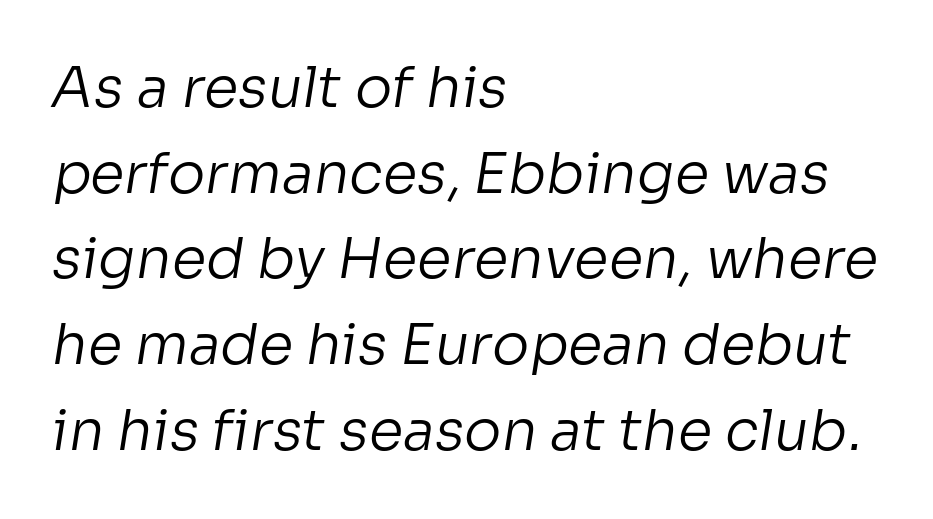
Font category for this specimen: sans-serif. Reading down the block, your eye returns to a fixed left position each line. Stems here are at most as thick as an everyday book face. The foot of each line stays bare and open. The rendering uses natural spacing where letterforms have individual widths.
